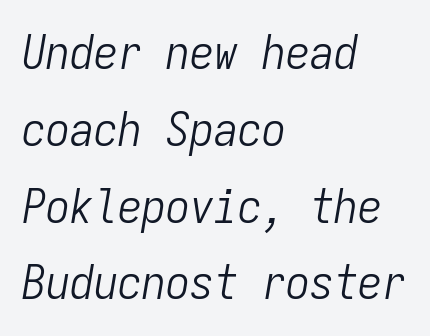
Q: Is the text bold? A: No.
Q: Is the text italic (slanted)? A: Yes, it leans right by about 9 degrees.
Q: Is the text underlined? A: No.
Q: How is the paragraph aligned? A: Left-aligned.
Q: Is the spacing between letters normal or unusually wide? A: Normal.
Q: Is the spacing between lines tight, normal or loose? A: Normal.
Q: Width (condensed, normal, or wide)? A: Condensed.
Q: Stroke contrast? A: Low.
Q: x-height? A: Medium.
Q: Monospaced? A: Yes.
